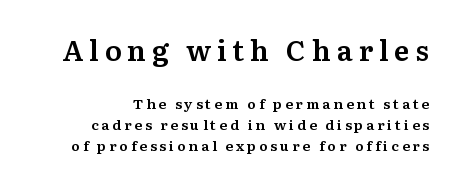
Q: Is the text italic (slanted)? A: No, it is upright.
Q: Is the typeface a serif or a sans-serif typeface? A: Serif.
Q: Is the text underlined? A: No.
Q: How is the paragraph aligned? A: Right-aligned.
Q: Is the spacing between letters normal or unusually wide? A: Unusually wide.
Q: Is the spacing between lines tight, normal or loose? A: Normal.
Q: Which block of text is set in a larger size, the first (top) or the second (bottom)? A: The first (top) one.
Q: Width (condensed, normal, or wide)? A: Normal.
Q: Stroke contrast? A: Medium.
Q: x-height? A: Medium.
Q: Monospaced? A: No.
